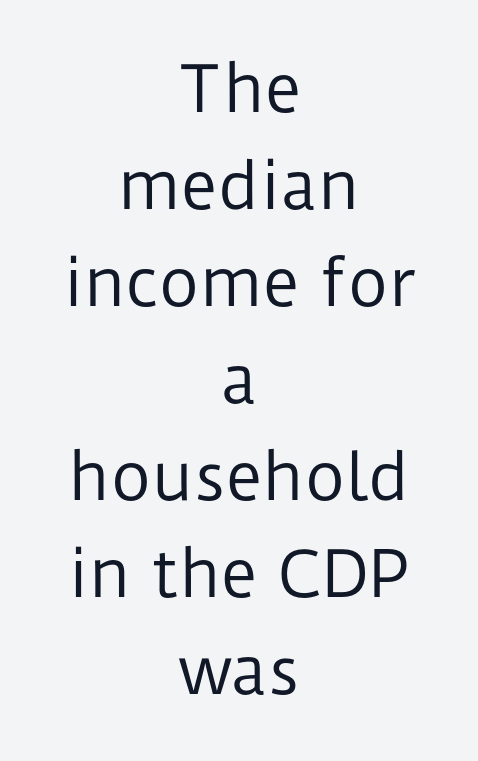
Q: Is the text bold? A: No.
Q: Is the text italic (slanted)? A: No, it is upright.
Q: Is the typeface a serif or a sans-serif typeface? A: Sans-serif.
Q: Is the text underlined? A: No.
Q: How is the paragraph aligned? A: Centered.
Q: Is the spacing between letters normal or unusually wide? A: Normal.
Q: Is the spacing between lines tight, normal or loose? A: Normal.
Q: Width (condensed, normal, or wide)? A: Normal.
Q: Stroke contrast? A: Low.
Q: x-height? A: Medium.
Q: Monospaced? A: No.
